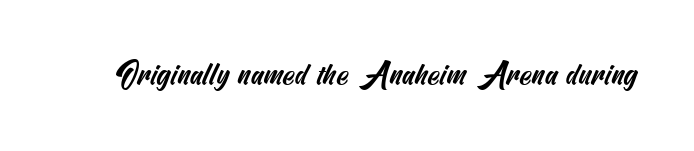
{"serif": "no", "width": "condensed", "stroke_contrast": "medium", "x_height": "small", "underline": "no", "letter_spacing": "normal", "letter_spacing_em": 0.0, "glyph_px": 31}
